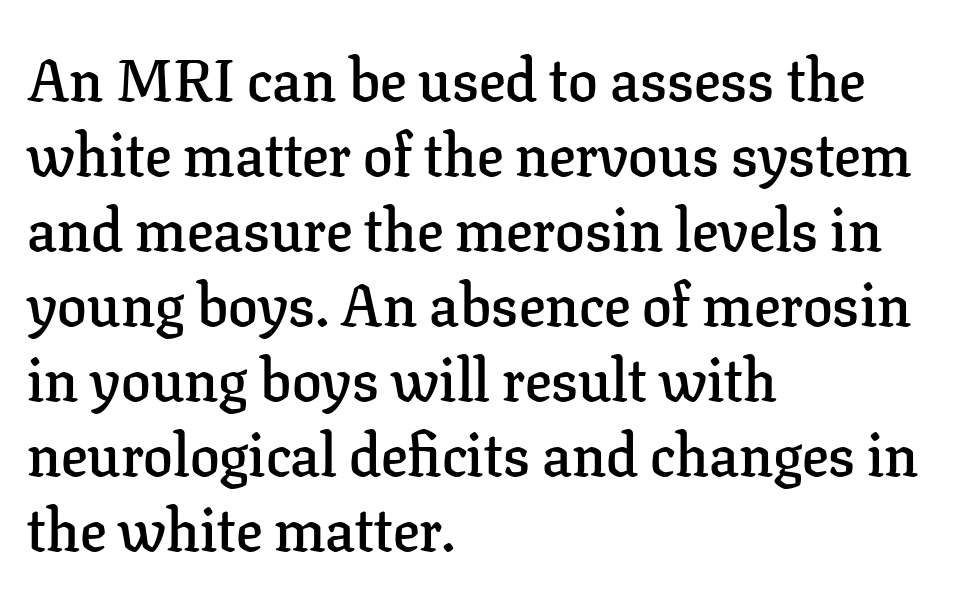
The vertical gap from one line to the next is medium. Rule under the text: the space is simply empty. These lines keep a tight, regular rhythm from letter to letter. The characters display serif detailing at their extremities.
